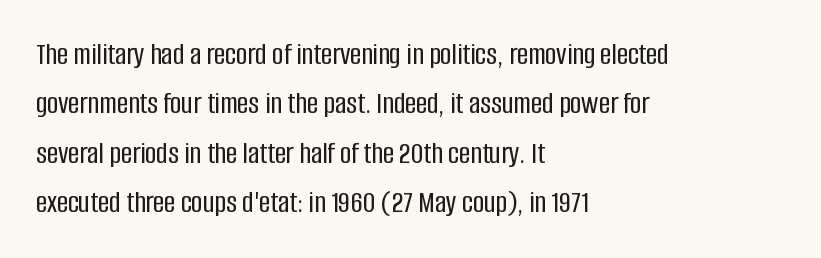
Spacing verdict: proportional, widths tailored to each character. Typographically, this falls in the sans-serif category. The letters stand upright; this is a roman face. A typesetter would call this zero additional tracking. Layout note: lines flush left.
